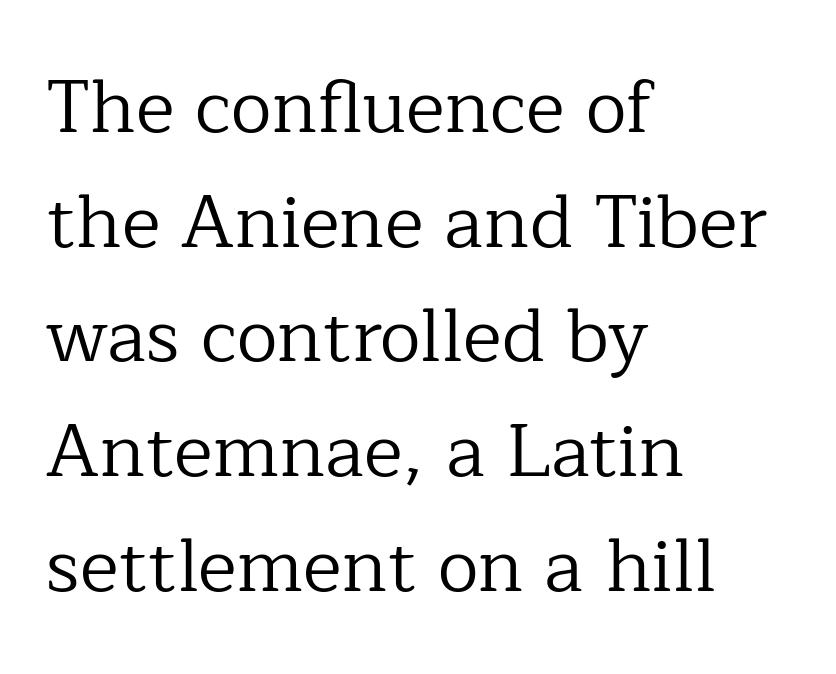
The image shows 74 px regular-weight serif type, upright; set left-aligned, normal line spacing (1.55x), normal letter spacing, not underlined; low stroke contrast and a medium x-height.
